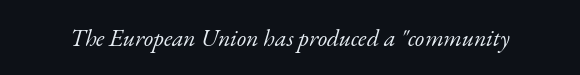
The foot of each line stays bare and open. Designer's note — italics engaged. Standard letterfit; no display-style spreading of the glyphs. The letterforms sit at book weight or below.
